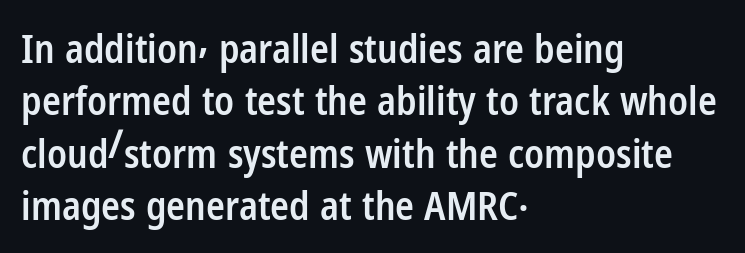
The image shows 39 px semibold, condensed sans-serif type, upright; set left-aligned, normal line spacing (1.34x), normal letter spacing, not underlined; low stroke contrast and a medium x-height.
